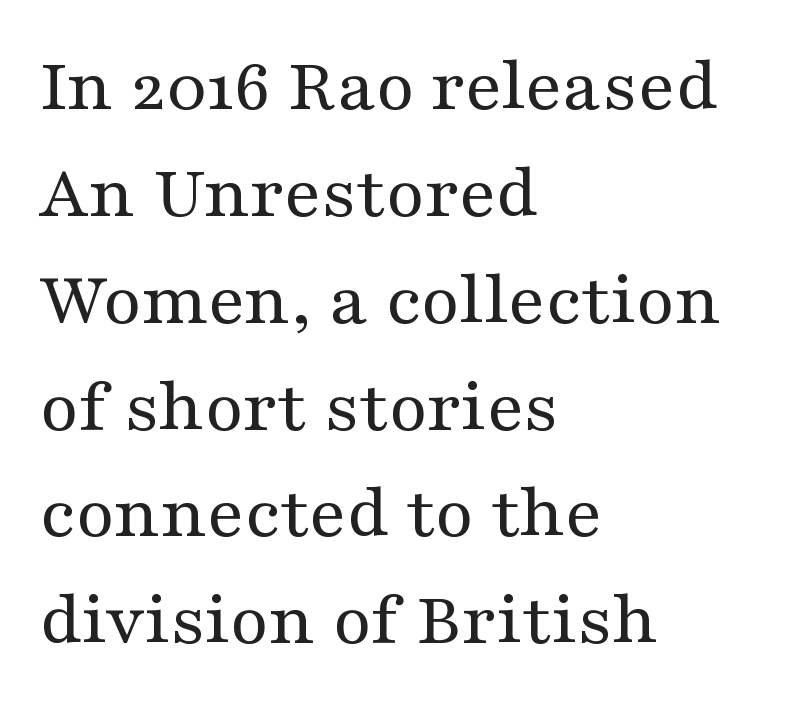
The image shows 78 px regular-weight, wide serif type, upright; set left-aligned, normal line spacing (1.37x), normal letter spacing, not underlined; medium stroke contrast and a medium x-height.
